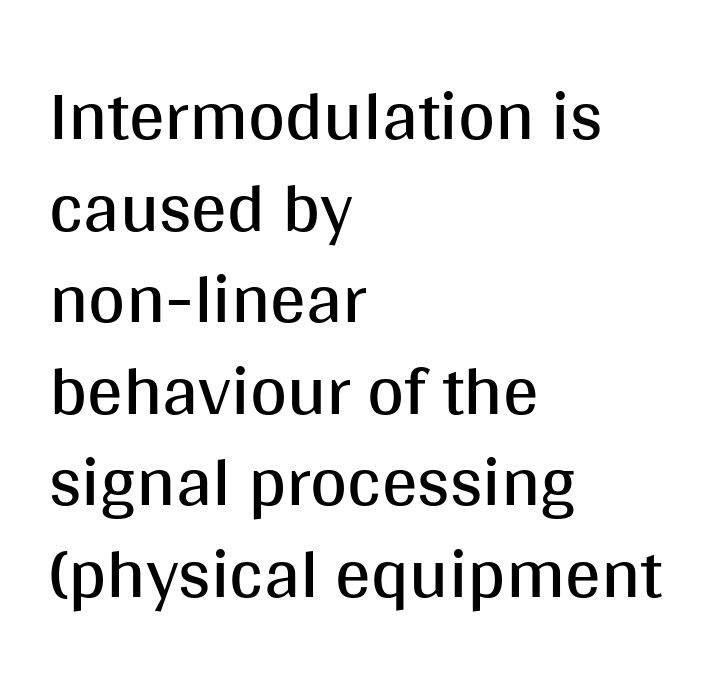
{"serif": "no", "italic": "no", "bold": "no", "weight": "regular", "width": "normal", "stroke_contrast": "medium", "x_height": "large", "monospaced": "no", "underline": "no", "align": "left", "line_spacing": "normal", "line_spacing_ratio": 1.29, "letter_spacing": "normal", "letter_spacing_em": 0.0, "glyph_px": 71}
